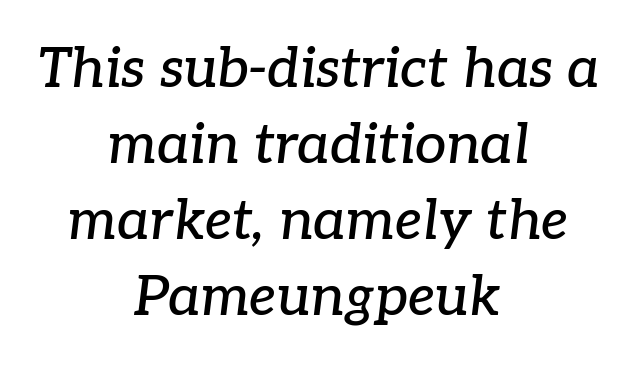
Character widths vary here, with narrow letters taking less room than wide ones. I'd call this a serif setting — the letters wear small feet. Each row of text sits above clean, open space. Teacher's note: observe the equal gaps on both sides — that is centered alignment. Tall strokes in this sample are angled rather than plumb.
